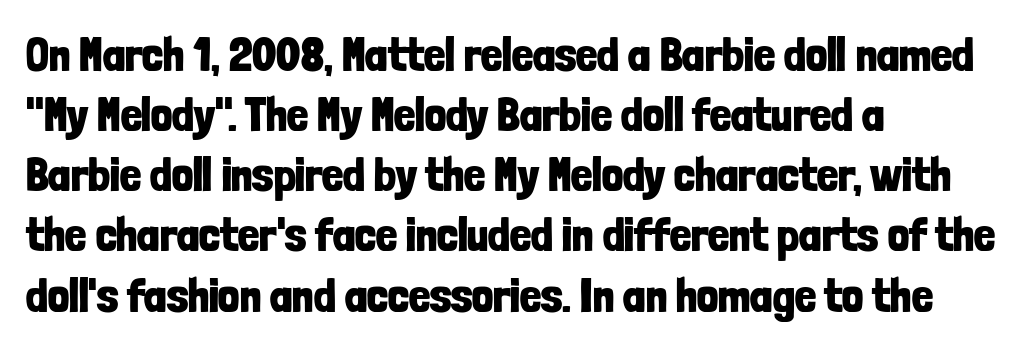
Q: Is the text bold? A: Yes.
Q: Is the text italic (slanted)? A: No, it is upright.
Q: Is the typeface a serif or a sans-serif typeface? A: Sans-serif.
Q: Is the text underlined? A: No.
Q: How is the paragraph aligned? A: Left-aligned.
Q: Is the spacing between letters normal or unusually wide? A: Normal.
Q: Is the spacing between lines tight, normal or loose? A: Normal.
Q: Width (condensed, normal, or wide)? A: Condensed.
Q: Stroke contrast? A: Low.
Q: x-height? A: Medium.
Q: Monospaced? A: No.
